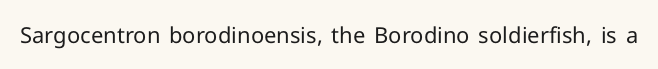
Q: Is the text bold? A: No.
Q: Is the text italic (slanted)? A: No, it is upright.
Q: Is the text underlined? A: No.
Q: Is the spacing between letters normal or unusually wide? A: Normal.
